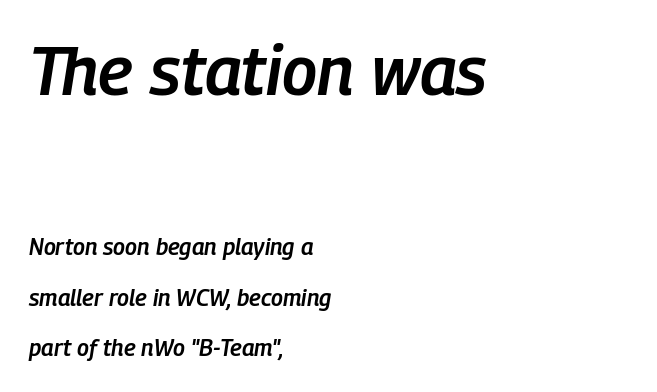
Is the lower block the larger one? No — the upper block carries the bigger type. Character widths vary here, with narrow letters taking less room than wide ones. The font is running at a semibold setting, under full bold. Regarding leading, the lines here are spaced well apart.
